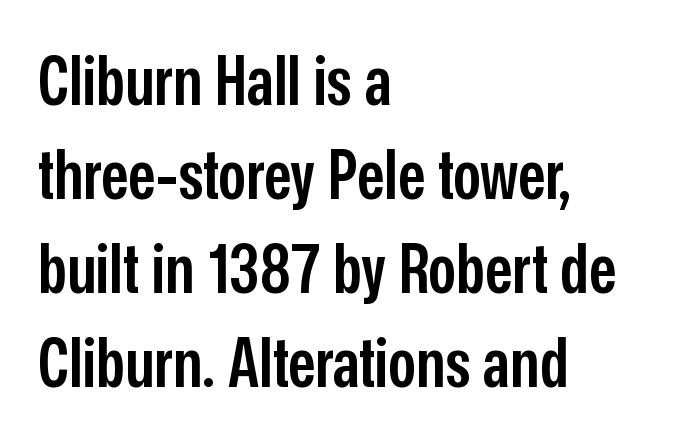
Q: Is the text bold? A: Semi-bold.
Q: Is the text italic (slanted)? A: No, it is upright.
Q: Is the typeface a serif or a sans-serif typeface? A: Sans-serif.
Q: Is the text underlined? A: No.
Q: How is the paragraph aligned? A: Left-aligned.
Q: Is the spacing between letters normal or unusually wide? A: Normal.
Q: Is the spacing between lines tight, normal or loose? A: Normal.
Q: Width (condensed, normal, or wide)? A: Condensed.
Q: Stroke contrast? A: Low.
Q: x-height? A: Medium.
Q: Monospaced? A: No.
